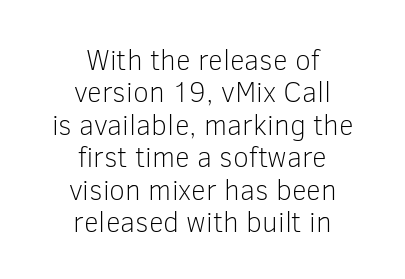
The string is rendered with underlining switched off. The passage shown is typeset with a sans-serif family. Each word holds together tightly as a unit, with standard inter-letter gaps. A light-to-regular cut is what we see here. Here the designer chose a conventional face with non-uniform glyph widths. Rows of type sit shoulder to shoulder in the vertical direction.
